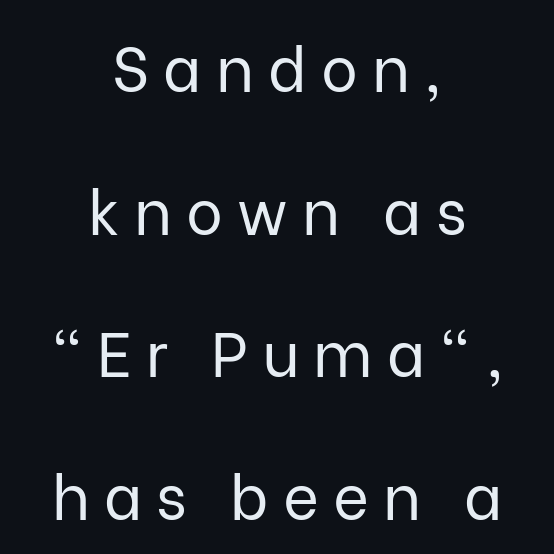
Unlike italic type, these characters show no tilt at all. The whitespace from short lines is split evenly between both sides. The gap between lines stays unmarked. Summary of vertical rhythm: relaxed, with wide interline spacing. No chunkiness to these letters — they're not bold.
